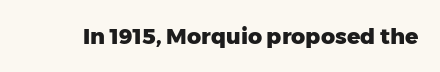
The image shows 22 px bold type, upright; set normal letter spacing, not underlined.
